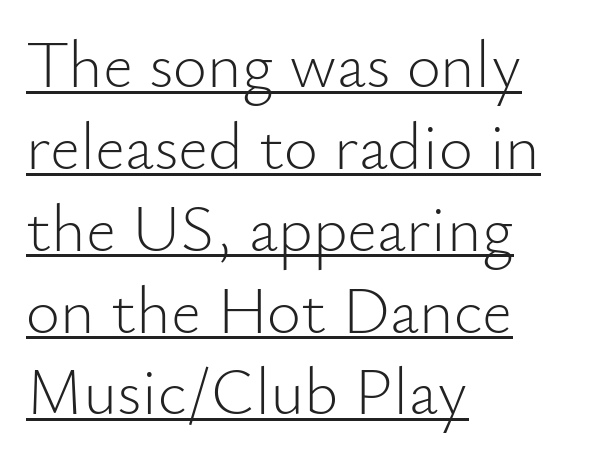
A baseline rule has been typeset under these characters. Observe the ordinary spacing: letters are neighbours, not strangers. Letterform terminals end flat and unadorned throughout the passage. In terms of posture, this sample is upright.
